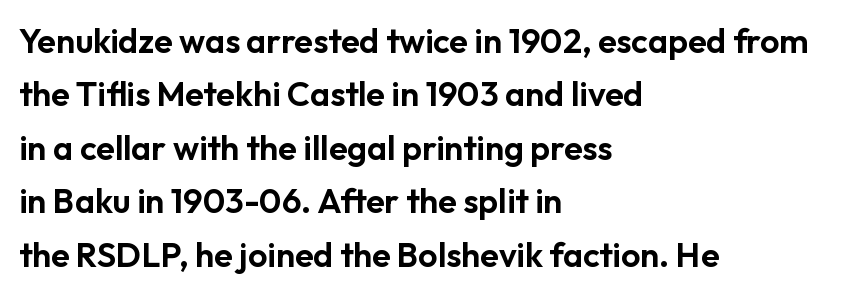
Q: Is the text italic (slanted)? A: No, it is upright.
Q: Is the typeface a serif or a sans-serif typeface? A: Sans-serif.
Q: Is the text underlined? A: No.
Q: How is the paragraph aligned? A: Left-aligned.
Q: Is the spacing between letters normal or unusually wide? A: Normal.
Q: Is the spacing between lines tight, normal or loose? A: Normal.
Q: Width (condensed, normal, or wide)? A: Normal.
Q: Stroke contrast? A: Low.
Q: x-height? A: Medium.
Q: Monospaced? A: No.
